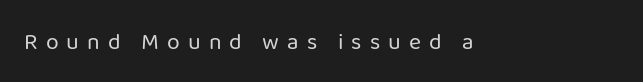
Q: Is the text bold? A: No.
Q: Is the text italic (slanted)? A: No, it is upright.
Q: Is the text underlined? A: No.
Q: Is the spacing between letters normal or unusually wide? A: Unusually wide.
